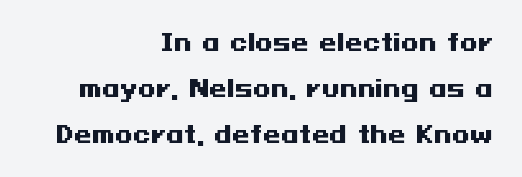
Q: Is the text bold? A: Yes.
Q: Is the text italic (slanted)? A: No, it is upright.
Q: Is the text underlined? A: No.
Q: How is the paragraph aligned? A: Right-aligned.
Q: Is the spacing between letters normal or unusually wide? A: Normal.
Q: Is the spacing between lines tight, normal or loose? A: Loose.
